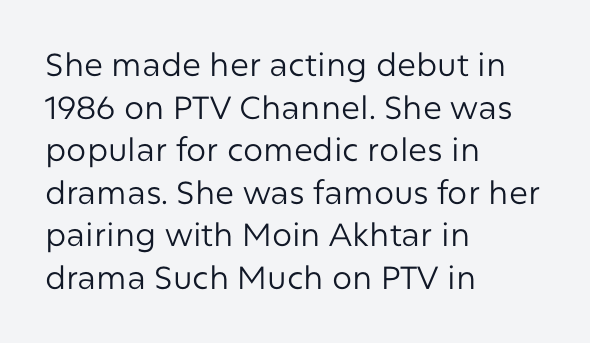
Q: Is the text bold? A: No.
Q: Is the text italic (slanted)? A: No, it is upright.
Q: Is the typeface a serif or a sans-serif typeface? A: Sans-serif.
Q: Is the text underlined? A: No.
Q: How is the paragraph aligned? A: Left-aligned.
Q: Is the spacing between letters normal or unusually wide? A: Normal.
Q: Is the spacing between lines tight, normal or loose? A: Normal.
Q: Width (condensed, normal, or wide)? A: Normal.
Q: Stroke contrast? A: Low.
Q: x-height? A: Medium.
Q: Monospaced? A: No.
